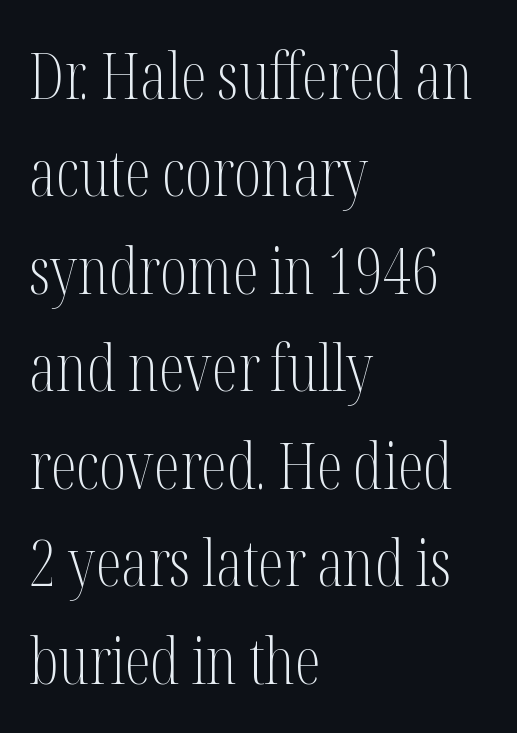
The image shows 65 px light, condensed serif type, upright; set left-aligned, normal line spacing (1.5x), normal letter spacing, not underlined; medium stroke contrast and a medium x-height.
